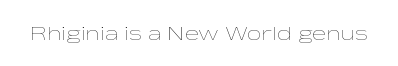
The passage shown is not underscored anywhere. The font's upright variant was chosen for this text. Stems here are at most as thick as an everyday book face. Observe the ordinary spacing: letters are neighbours, not strangers.
